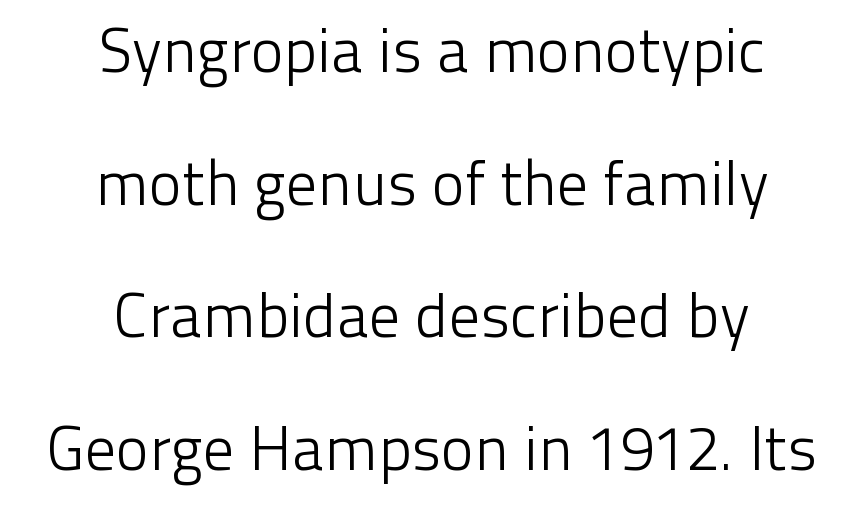
The image shows 62 px light sans-serif type, upright; set centered, loose line spacing (2.14x), normal letter spacing, not underlined; low stroke contrast and a medium x-height.
